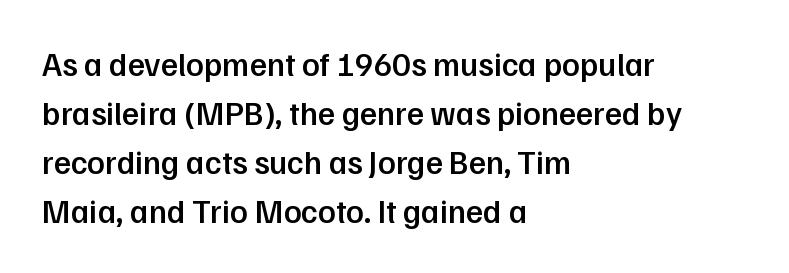
Compared with typical body copy, the letter spacing here is the same. Horizontal bands of white between lines are of average thickness. Posture: upright roman. What kind of face is this? One without serifs — a sans. Stroke thickness is moderately raised; the sample reads as semibold. Left-aligned paragraph, ragged on the right.
